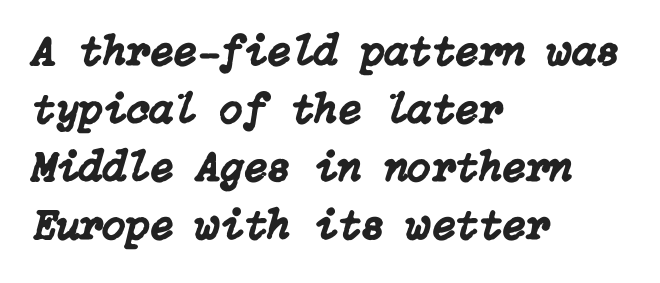
Nobody drew a line under any word here. These lines sit exactly where default settings would place them. There is no visible air inserted between adjacent glyphs. A typesetter would mark this as italic.
